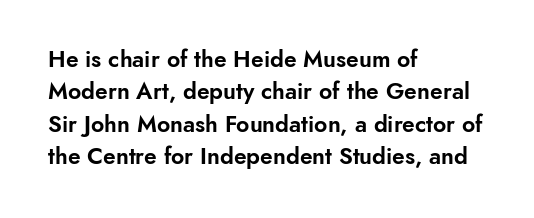
{"italic": "no", "underline": "no", "align": "left", "line_spacing": "normal", "line_spacing_ratio": 1.41, "letter_spacing": "normal", "letter_spacing_em": 0.0, "glyph_px": 23}
